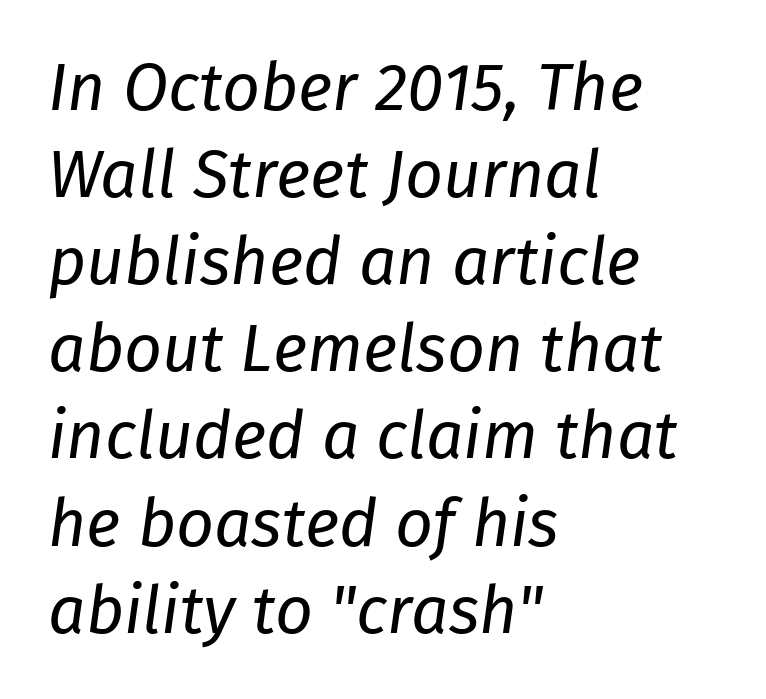
The image shows 66 px regular-weight type, italic (leaning right); set left-aligned, normal line spacing (1.32x), normal letter spacing, not underlined; low stroke contrast and a medium x-height.
